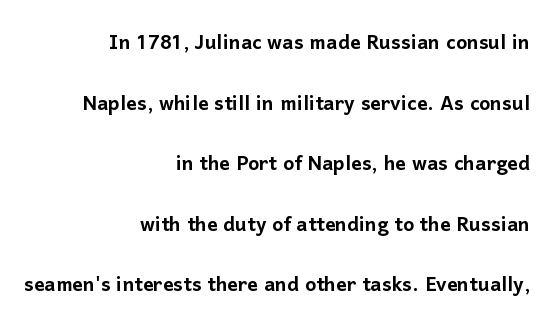
Nope, not italic — everything's standing straight. Spacing between characters is what you'd get straight out of the box. Descenders hang freely into open space. Alignment: flush right.
